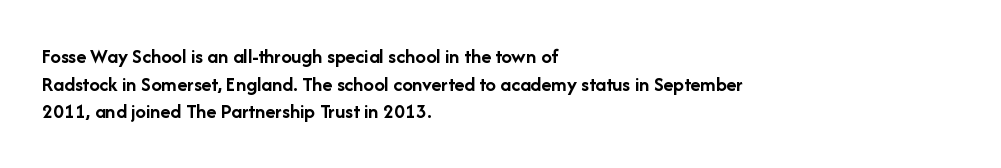
{"italic": "no", "bold": "yes", "underline": "no", "align": "left", "line_spacing": "normal", "line_spacing_ratio": 1.32, "letter_spacing": "normal", "letter_spacing_em": 0.0, "glyph_px": 21}
